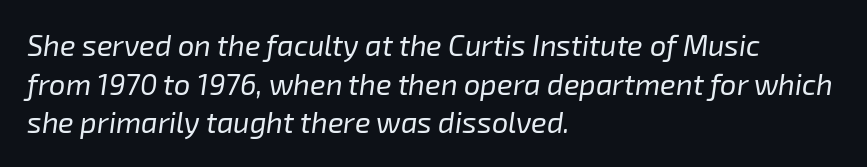
Q: Is the text bold? A: No.
Q: Is the text italic (slanted)? A: Yes, it leans right by about 8 degrees.
Q: Is the text underlined? A: No.
Q: How is the paragraph aligned? A: Left-aligned.
Q: Is the spacing between letters normal or unusually wide? A: Normal.
Q: Is the spacing between lines tight, normal or loose? A: Normal.
Q: Width (condensed, normal, or wide)? A: Normal.
Q: Stroke contrast? A: Low.
Q: x-height? A: Medium.
Q: Monospaced? A: No.
